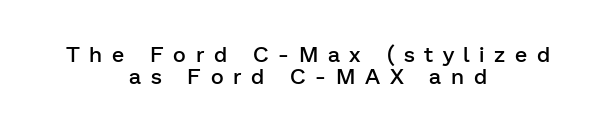
{"italic": "no", "bold": "semi", "underline": "no", "align": "center", "line_spacing": "tight", "line_spacing_ratio": 1.0, "letter_spacing": "wide", "letter_spacing_em": 0.44, "glyph_px": 22}
